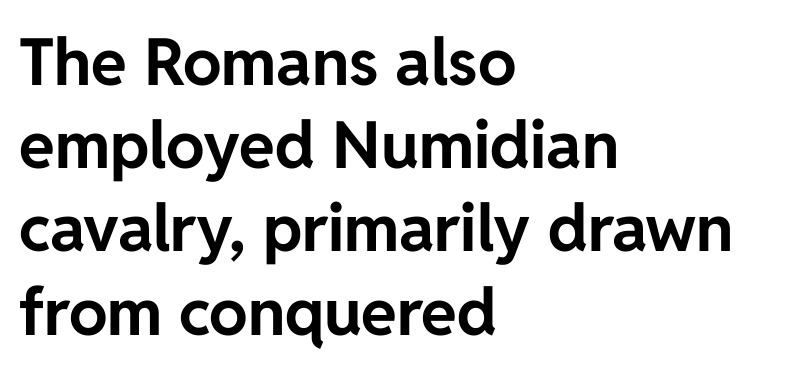
Quick note: underline off. Students, observe: this is what conventionally led text looks like. This sample uses an upright cut, with every glyph sitting square on the baseline. Is this a fixed-width face? No — the glyphs have proportional, varying widths.
